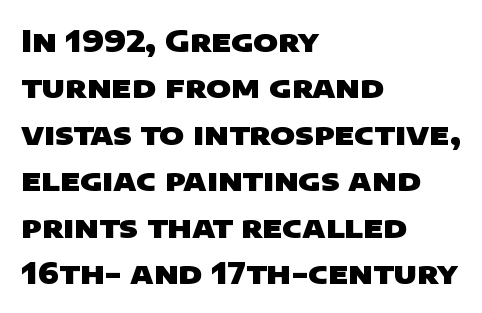
Q: Is the text bold? A: Yes.
Q: Is the typeface a serif or a sans-serif typeface? A: Sans-serif.
Q: Is the text underlined? A: No.
Q: How is the paragraph aligned? A: Left-aligned.
Q: Is the spacing between letters normal or unusually wide? A: Normal.
Q: Is the spacing between lines tight, normal or loose? A: Normal.
Q: Width (condensed, normal, or wide)? A: Wide.
Q: Stroke contrast? A: Low.
Q: x-height? A: Large.
Q: Monospaced? A: No.
